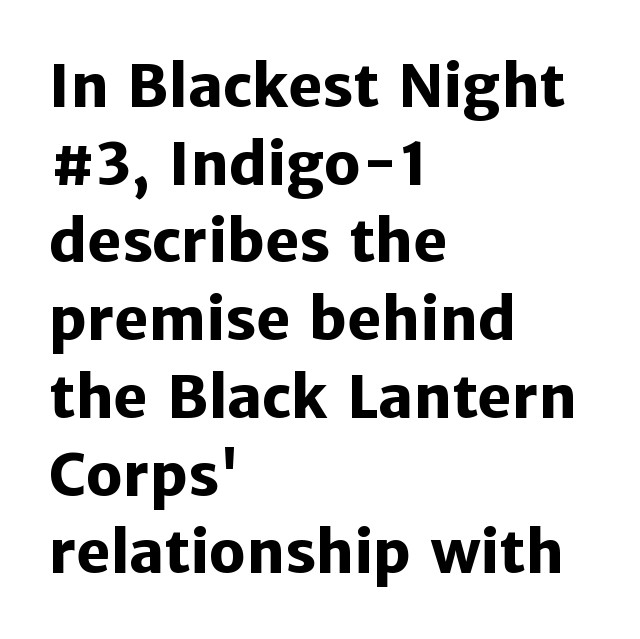
{"serif": "no", "italic": "no", "bold": "yes", "weight": "heavy", "width": "normal", "stroke_contrast": "low", "x_height": "medium", "monospaced": "no", "underline": "no", "align": "left", "line_spacing": "normal", "line_spacing_ratio": 1.34, "letter_spacing": "normal", "letter_spacing_em": 0.0, "glyph_px": 58}
